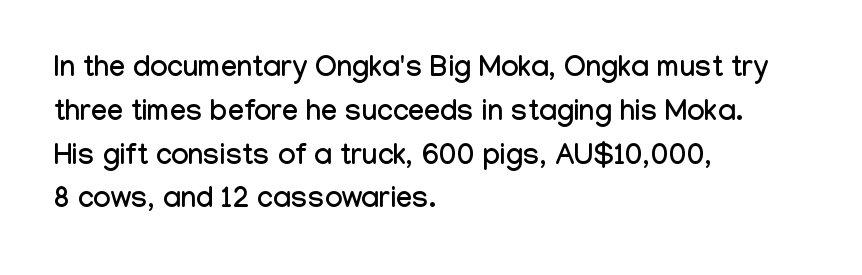
Q: Is the text italic (slanted)? A: No, it is upright.
Q: Is the typeface a serif or a sans-serif typeface? A: Sans-serif.
Q: Is the text underlined? A: No.
Q: How is the paragraph aligned? A: Left-aligned.
Q: Is the spacing between letters normal or unusually wide? A: Normal.
Q: Is the spacing between lines tight, normal or loose? A: Normal.
Q: Width (condensed, normal, or wide)? A: Condensed.
Q: Stroke contrast? A: Low.
Q: x-height? A: Medium.
Q: Monospaced? A: No.
